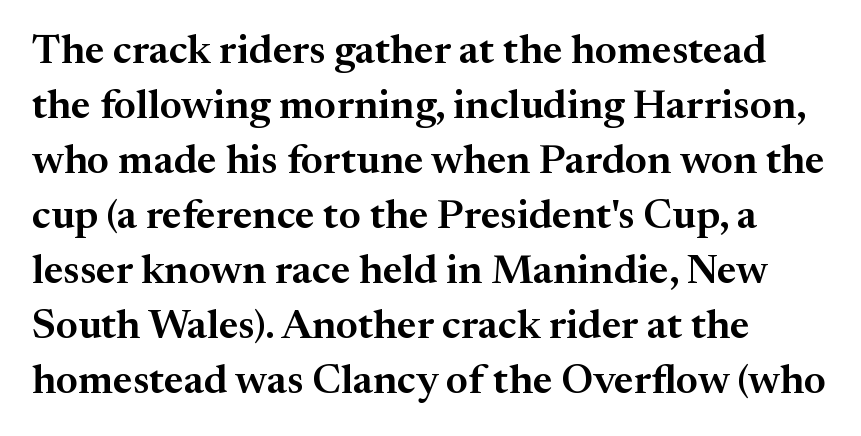
{"serif": "yes", "italic": "no", "width": "normal", "stroke_contrast": "medium", "x_height": "medium", "monospaced": "no", "underline": "no", "line_spacing": "normal", "line_spacing_ratio": 1.34, "letter_spacing": "normal", "letter_spacing_em": 0.0, "glyph_px": 41}
